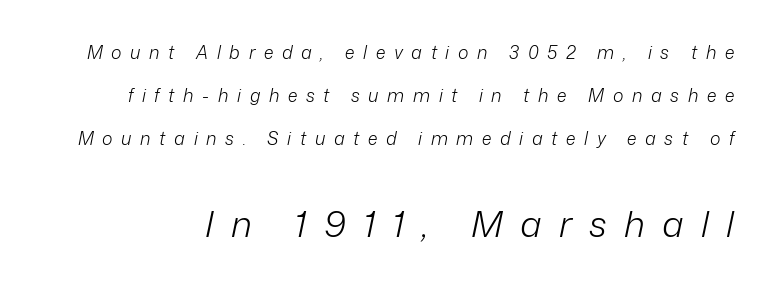
Interline gaps are noticeably wide in this sample. No extra ink here — the face is not bold. The later block is typeset at a bigger size than the earlier block. Anything drawn beneath the words? Only blank space. Here the designer chose a conventional face with non-uniform glyph widths.
